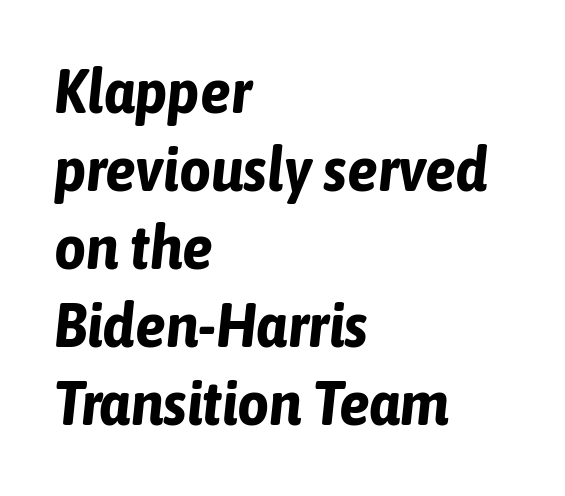
{"italic": "yes", "lean": "right", "slant_degrees": 6, "bold": "yes", "weight": "bold", "width": "condensed", "stroke_contrast": "low", "x_height": "medium", "monospaced": "no", "underline": "no", "align": "left", "line_spacing": "normal", "line_spacing_ratio": 1.26, "letter_spacing": "normal", "letter_spacing_em": 0.0, "glyph_px": 62}
